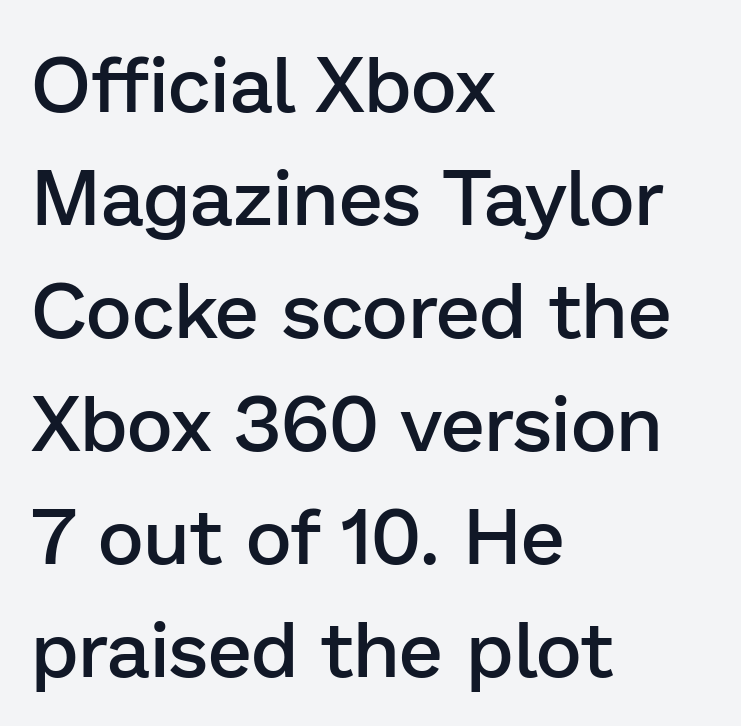
The glyphs have the mass of a demibold cut, below bold. Looks like regular typesetting: each glyph gets only the width it needs. Vertical strokes here are truly vertical. Descender tails drop into unmarked territory.
